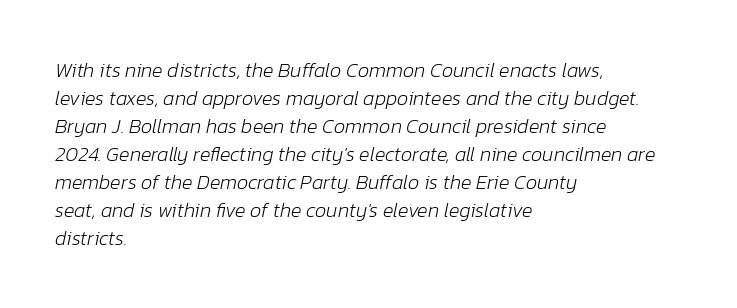
Each line starts at the same left margin while the right side varies. Heft: none added — not bold. Default kerning and tracking; the words read as compact shapes. Honestly, the row spacing looks completely unremarkable. Glance below the letters and you will spot only blank space.
